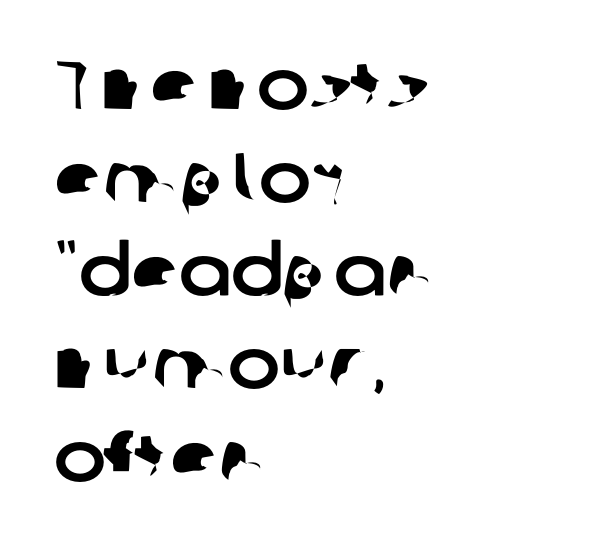
{"serif": "no", "width": "normal", "stroke_contrast": "low", "x_height": "medium", "monospaced": "no", "underline": "no", "align": "left", "line_spacing": "normal", "line_spacing_ratio": 1.33, "letter_spacing": "normal", "letter_spacing_em": 0.0, "glyph_px": 70}
